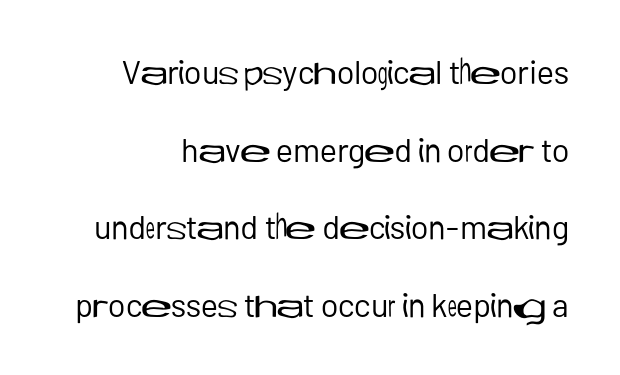
Successive baselines arrive slowly, with a big drop between each. The letters carry no serifs — their stems end cleanly without finishing strokes. The passage shown is not underscored anywhere. Words appear dense and cohesive because spacing is normal. Italic: no, the glyphs are upright roman. This sample has the flowing, uneven cadence of proportional lettering.
